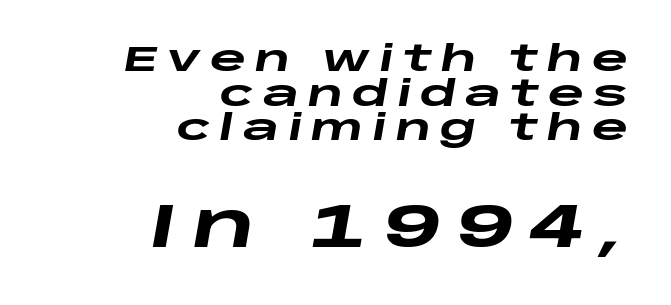
{"italic": "yes", "lean": "right", "slant_degrees": 10, "bold": "yes", "weight": "heavy", "width": "wide", "stroke_contrast": "low", "x_height": "large", "monospaced": "no", "underline": "no", "align": "right", "line_spacing": "tight", "line_spacing_ratio": 0.99, "letter_spacing": "wide", "letter_spacing_em": 0.25, "larger_block": "second", "size_ratio": 1.77, "glyph_px": 62}
